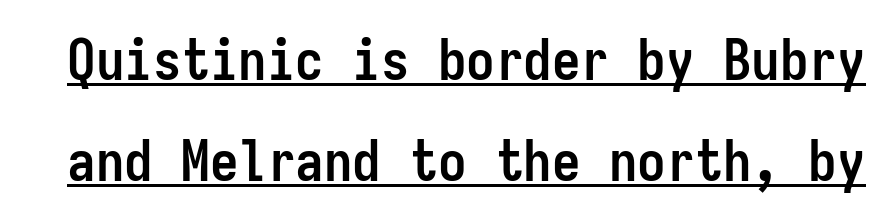
Q: Is the text bold? A: Yes.
Q: Is the text italic (slanted)? A: No, it is upright.
Q: Is the typeface a serif or a sans-serif typeface? A: Sans-serif.
Q: Is the text underlined? A: Yes.
Q: Is the spacing between letters normal or unusually wide? A: Normal.
Q: Width (condensed, normal, or wide)? A: Condensed.
Q: Stroke contrast? A: Low.
Q: x-height? A: Medium.
Q: Monospaced? A: Yes.
